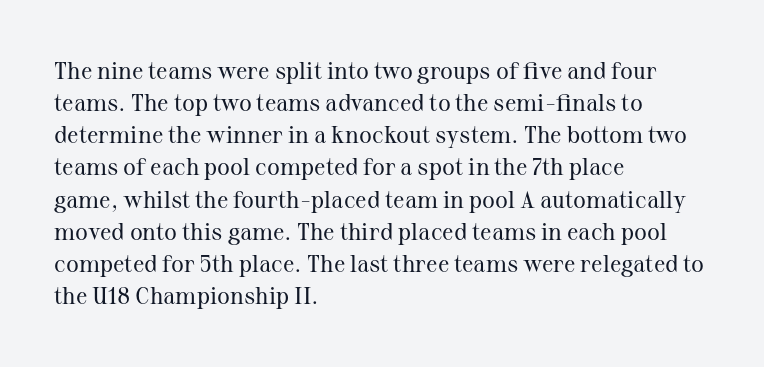
The strip under each line holds only bare page. You could call the tracking neutral — neither tight nor loose. Where is the straight margin? On the left. Upright lettering throughout. The weight tops out at a normal text grade.
